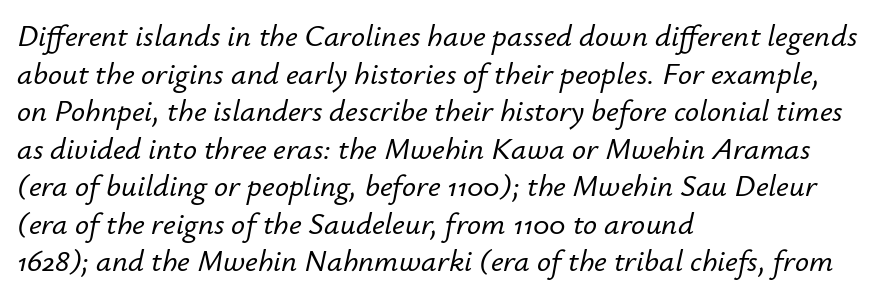
The image shows 31 px text type, italic (leaning right); set left-aligned, line spacing 1.21x, normal letter spacing, not underlined; low stroke contrast and a small x-height.
